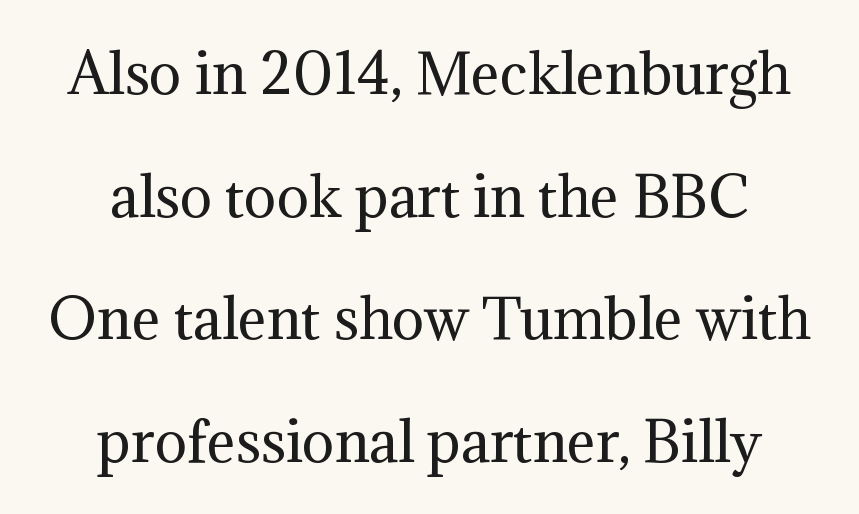
{"serif": "yes", "italic": "no", "bold": "no", "weight": "regular", "width": "normal", "stroke_contrast": "medium", "x_height": "medium", "monospaced": "no", "underline": "no", "align": "center", "line_spacing": "loose", "line_spacing_ratio": 2.27, "letter_spacing": "normal", "letter_spacing_em": 0.0, "glyph_px": 54}
